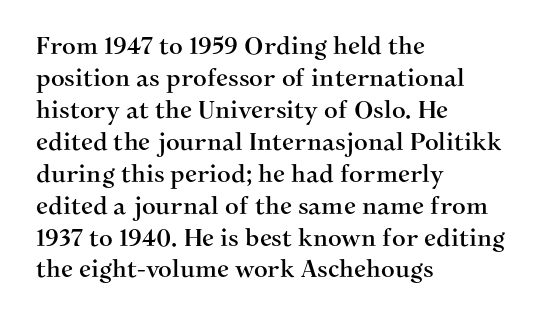
No italicization has been applied; the sample stays upright. The vertical gap from one line to the next is medium. Standard letterfit; no display-style spreading of the glyphs. The passage is arranged the way most books set body copy — flush left. Rule under the text: the space is simply empty.
